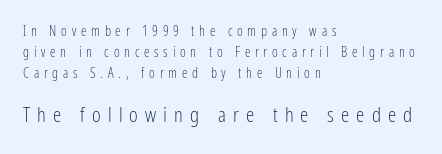
Q: Is the text bold? A: No.
Q: Is the text italic (slanted)? A: No, it is upright.
Q: Is the text underlined? A: No.
Q: How is the paragraph aligned? A: Left-aligned.
Q: Is the spacing between letters normal or unusually wide? A: Unusually wide.
Q: Is the spacing between lines tight, normal or loose? A: Normal.
Q: Which block of text is set in a larger size, the first (top) or the second (bottom)? A: The second (bottom) one.
